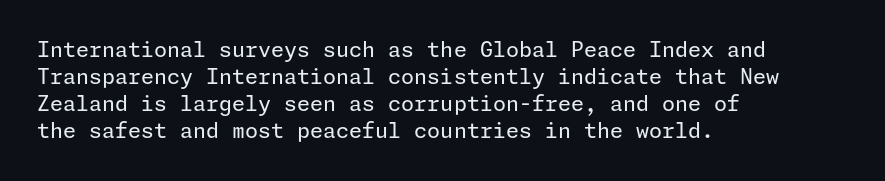
{"italic": "no", "bold": "no", "underline": "no", "align": "left", "line_spacing": "normal", "line_spacing_ratio": 1.29, "letter_spacing": "normal", "letter_spacing_em": 0.0, "glyph_px": 21}
